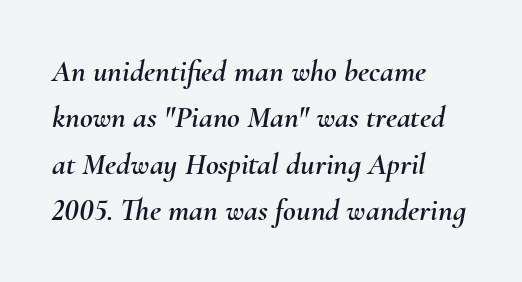
Q: Is the text italic (slanted)? A: Yes, it leans right by about 10 degrees.
Q: Is the text underlined? A: No.
Q: How is the paragraph aligned? A: Left-aligned.
Q: Is the spacing between letters normal or unusually wide? A: Normal.
Q: Is the spacing between lines tight, normal or loose? A: Normal.
Q: Width (condensed, normal, or wide)? A: Normal.
Q: Stroke contrast? A: Medium.
Q: x-height? A: Small.
Q: Monospaced? A: No.
